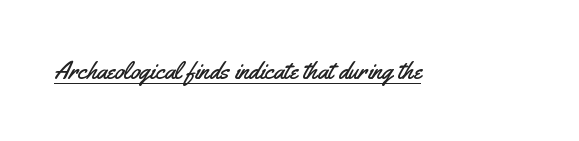
Honestly, the letter spacing is just normal — you wouldn't notice it. Students, observe the line beneath the letters — that is underlining.
